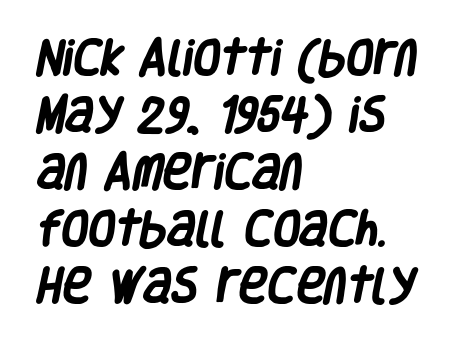
The strip under each line holds only bare page. Left-aligned paragraph, ragged on the right. The letters carry no serifs — their stems end cleanly without finishing strokes. Heft: maximum for text — a bold.
